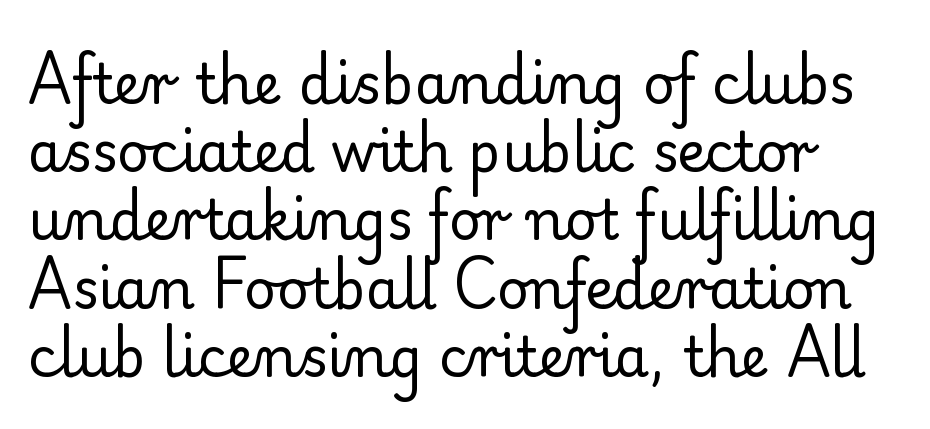
The image shows 55 px regular-weight serif type, upright; set line spacing 1.24x, normal letter spacing, not underlined; low stroke contrast and a small x-height.
